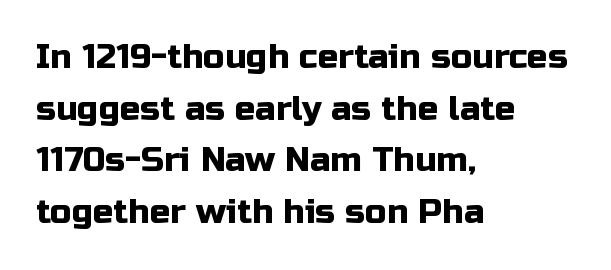
{"serif": "no", "italic": "no", "width": "normal", "stroke_contrast": "low", "x_height": "medium", "monospaced": "no", "underline": "no", "align": "left", "line_spacing": "normal", "line_spacing_ratio": 1.52, "letter_spacing": "normal", "letter_spacing_em": 0.0, "glyph_px": 34}
